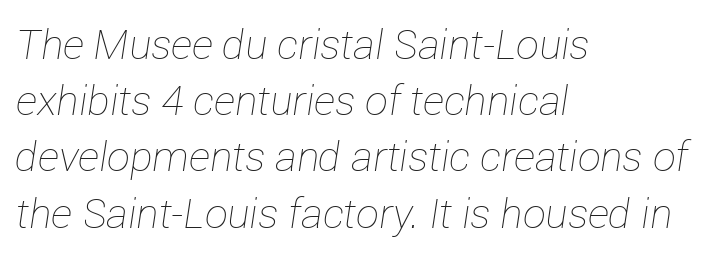
Q: Is the text bold? A: No.
Q: Is the text italic (slanted)? A: Yes, it leans right by about 12 degrees.
Q: Is the text underlined? A: No.
Q: How is the paragraph aligned? A: Left-aligned.
Q: Is the spacing between letters normal or unusually wide? A: Normal.
Q: Is the spacing between lines tight, normal or loose? A: Normal.
Q: Width (condensed, normal, or wide)? A: Normal.
Q: Stroke contrast? A: Low.
Q: x-height? A: Medium.
Q: Monospaced? A: No.
